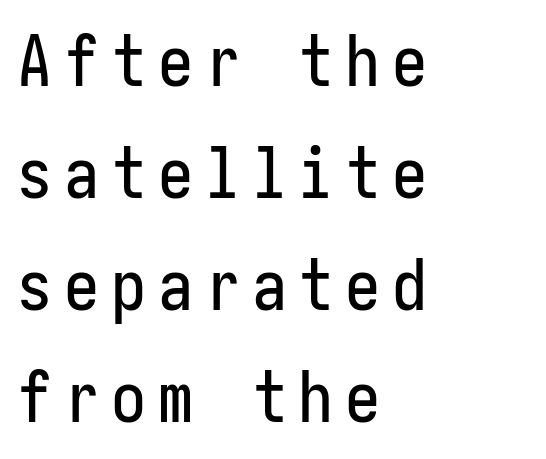
The image shows 70 px condensed sans-serif type, upright; set left-aligned, normal line spacing (1.6x), not underlined; low stroke contrast and a medium x-height.
